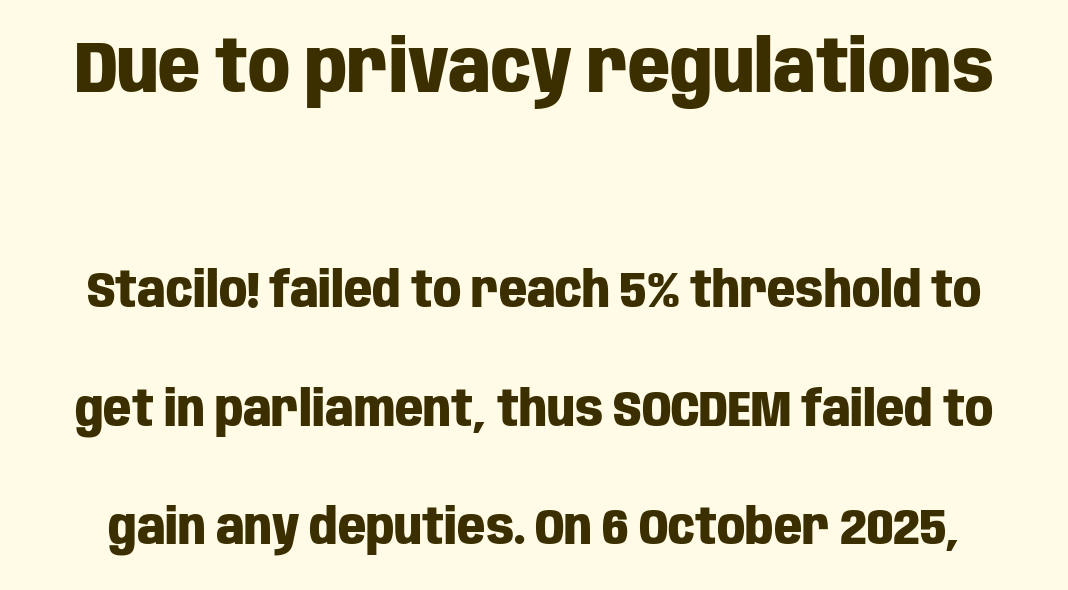
The rendering shows plain stroke endings on the letterforms — a sans-serif design. Each row of text sits above clean, open space. The vertical gap from one line to the next is large. Think of a printed novel: that variable character pitch is what you see here. Notice how thick the strokes are: this is what a full bold looks like. Inter-character spacing is left at the font's built-in metrics.
